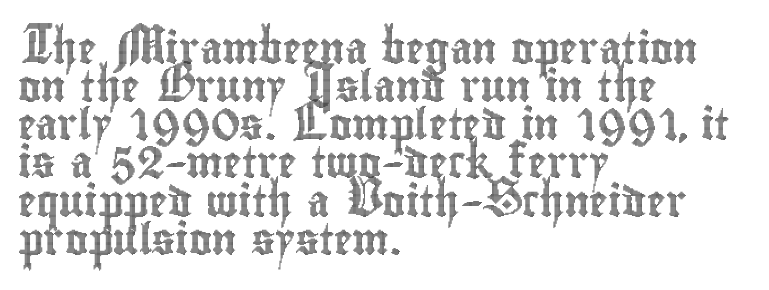
Nobody touched the tracking dial on this one. Words float on clear page, feet unadorned. The letters stand straight up with perfectly vertical stems. Caption: multi-line text, flush left, ragged right. Think of a printed novel: that variable character pitch is what you see here.
